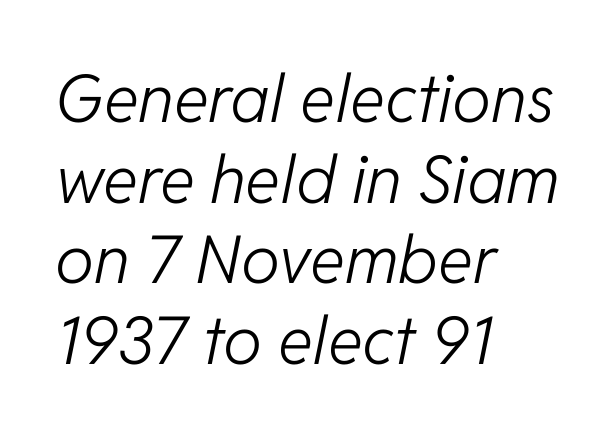
{"italic": "yes", "lean": "right", "slant_degrees": 11, "bold": "no", "weight": "light", "width": "normal", "stroke_contrast": "low", "x_height": "medium", "monospaced": "no", "underline": "no", "align": "left", "line_spacing_ratio": 1.22, "letter_spacing": "normal", "letter_spacing_em": 0.0, "glyph_px": 66}
